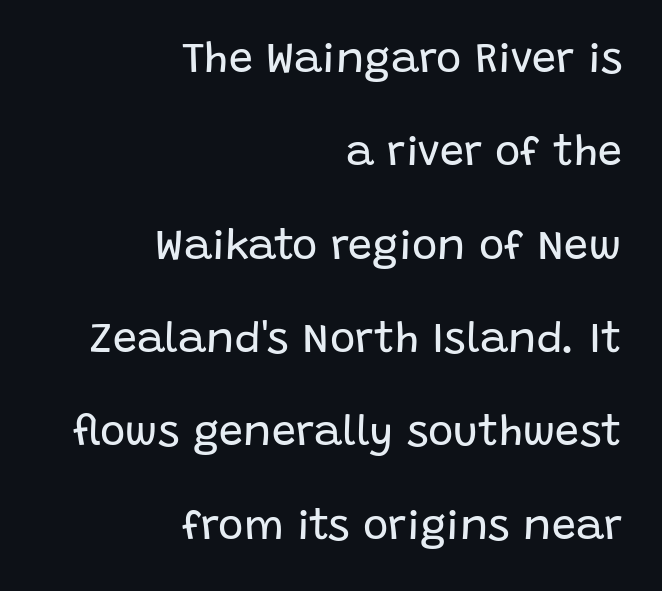
The image shows 43 px regular-weight sans-serif type, upright; set right-aligned, loose line spacing (2.17x), normal letter spacing, not underlined; low stroke contrast and a large x-height.
